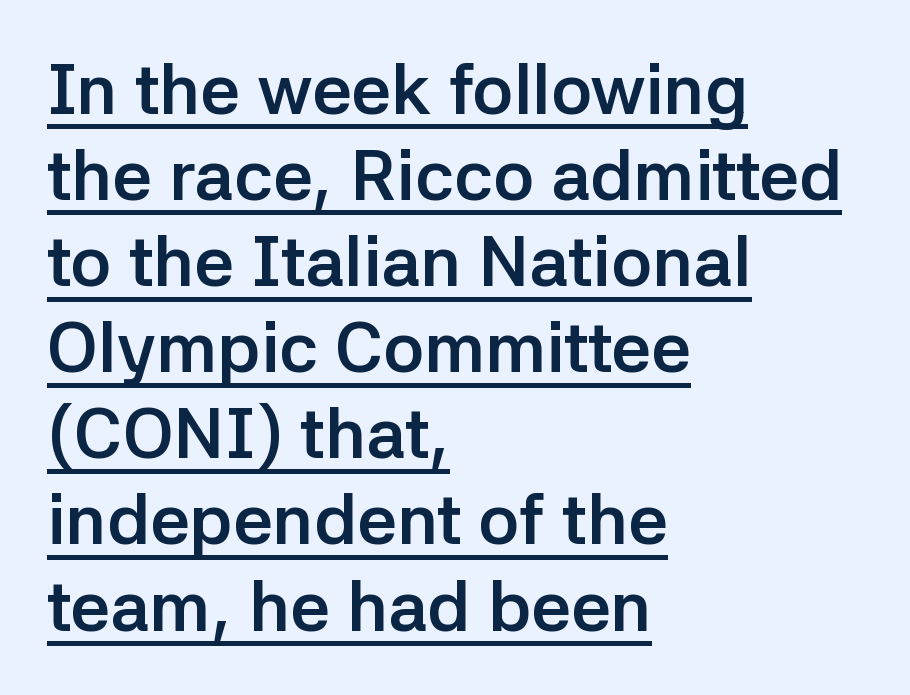
{"serif": "no", "italic": "no", "bold": "yes", "weight": "semibold", "width": "normal", "stroke_contrast": "low", "x_height": "medium", "monospaced": "no", "underline": "yes", "align": "left", "line_spacing_ratio": 1.23, "letter_spacing": "normal", "letter_spacing_em": 0.0, "glyph_px": 70}
